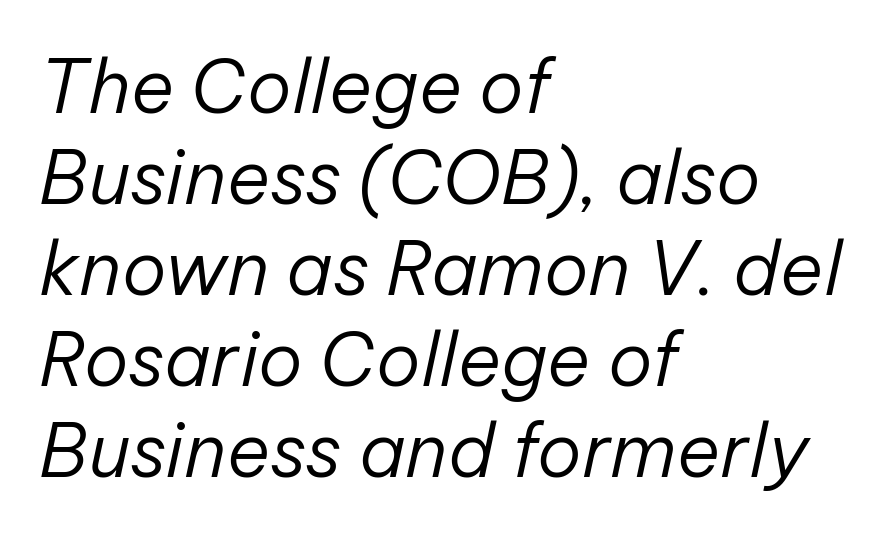
Q: Is the text bold? A: No.
Q: Is the text italic (slanted)? A: Yes, it leans right by about 12 degrees.
Q: Is the text underlined? A: No.
Q: How is the paragraph aligned? A: Left-aligned.
Q: Is the spacing between letters normal or unusually wide? A: Normal.
Q: Width (condensed, normal, or wide)? A: Normal.
Q: Stroke contrast? A: Low.
Q: x-height? A: Medium.
Q: Monospaced? A: No.
